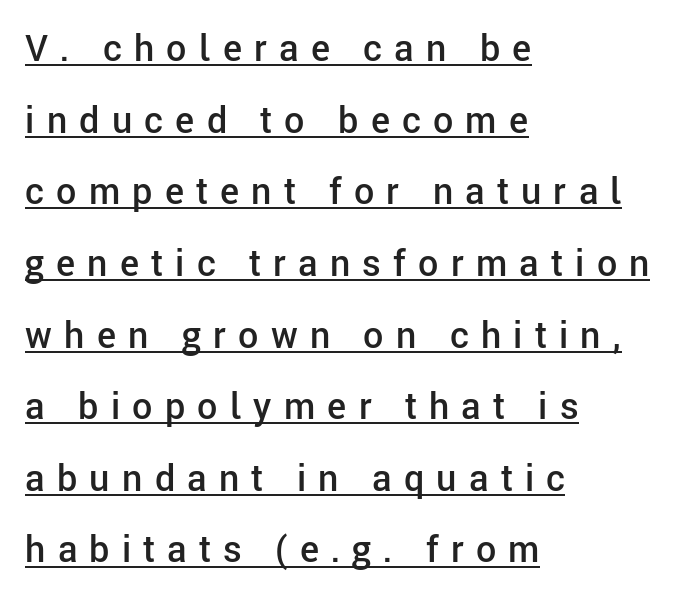
The image shows 36 px semibold sans-serif type, upright; set left-aligned, loose line spacing (1.99x), unusually wide letter spacing (+0.34 em), underlined; low stroke contrast and a medium x-height.
